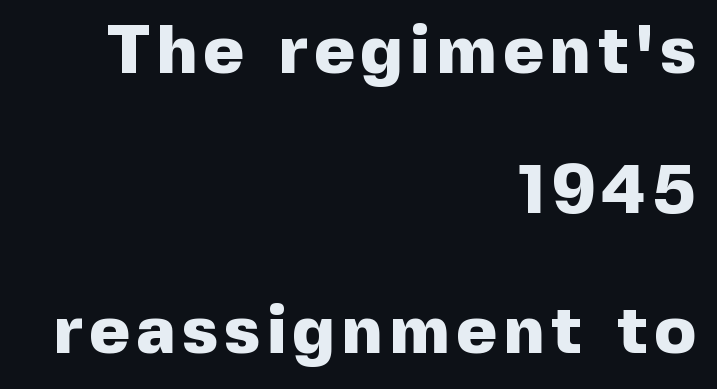
{"serif": "no", "italic": "no", "bold": "yes", "weight": "heavy", "width": "normal", "x_height": "medium", "monospaced": "no", "underline": "no", "align": "right", "line_spacing": "loose", "line_spacing_ratio": 2.03, "glyph_px": 69}
